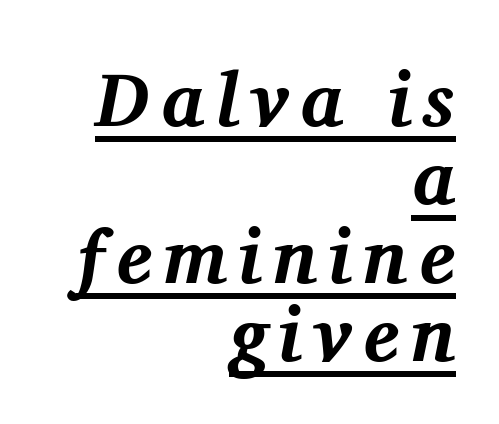
Does the leading feel generous? Not at all — it's pinched. Slant detected: the letters are inclined. Stroke terminals: seriffed. The text block is weighted toward the right margin, trailing off unevenly leftward. Is the type bold? Yes — the strokes are clearly thick and heavy.
